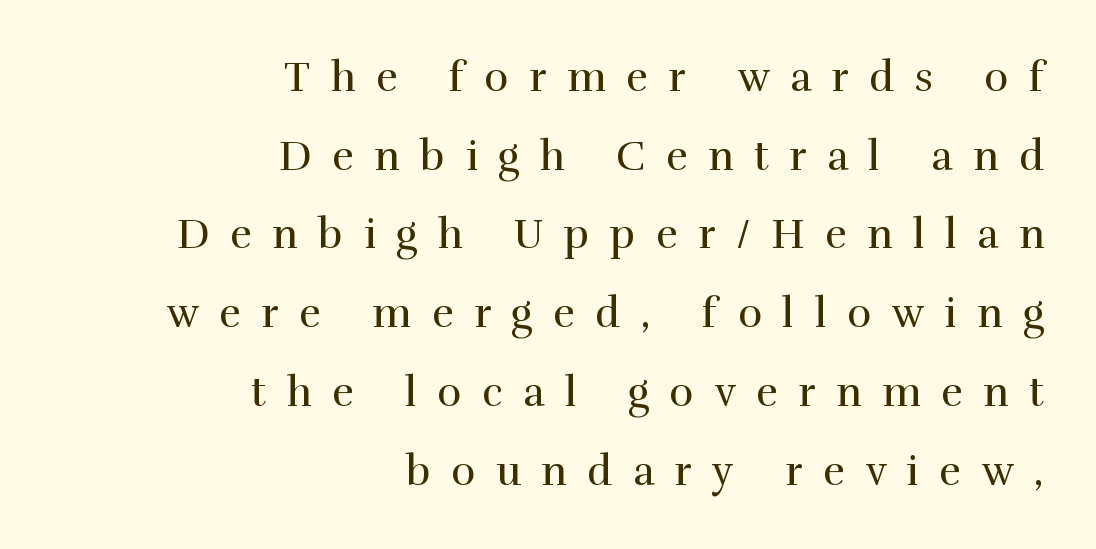
Q: Is the text bold? A: No.
Q: Is the text italic (slanted)? A: No, it is upright.
Q: Is the typeface a serif or a sans-serif typeface? A: Serif.
Q: Is the text underlined? A: No.
Q: How is the paragraph aligned? A: Right-aligned.
Q: Is the spacing between letters normal or unusually wide? A: Unusually wide.
Q: Is the spacing between lines tight, normal or loose? A: Loose.
Q: Width (condensed, normal, or wide)? A: Normal.
Q: x-height? A: Medium.
Q: Monospaced? A: No.
